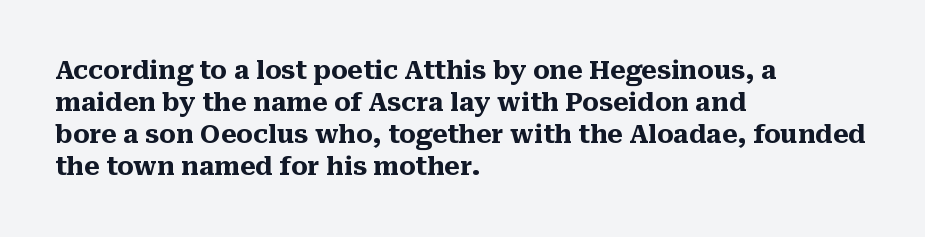
The typesetter chose a ragged-right arrangement here. The line texture is even and compact thanks to regular tracking. Summary of weight: heavy, a full bold. Vertically, the passage feels balanced, rows spaced as you'd expect. In terms of posture, this sample is upright.
